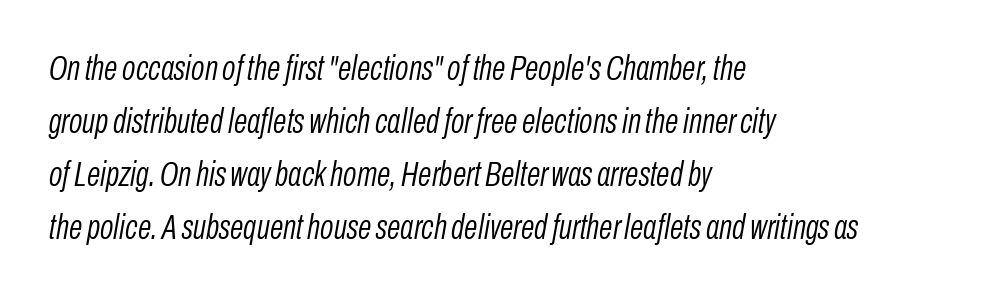
The setting favours the left margin, as ordinary paragraphs usually do. Any mark beneath the type? The region is blank. Here the glyphs are tracked normally, forming tight word shapes. Looks like regular typesetting: each glyph gets only the width it needs.
